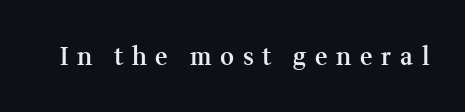
{"italic": "no", "bold": "semi", "underline": "no", "letter_spacing": "wide", "letter_spacing_em": 0.36, "glyph_px": 24}
